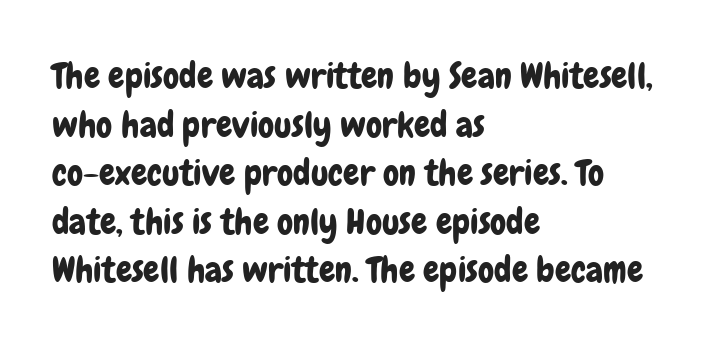
The image shows 36 px condensed sans-serif type, upright; set left-aligned, normal line spacing (1.35x), normal letter spacing, not underlined; low stroke contrast and a medium x-height.
